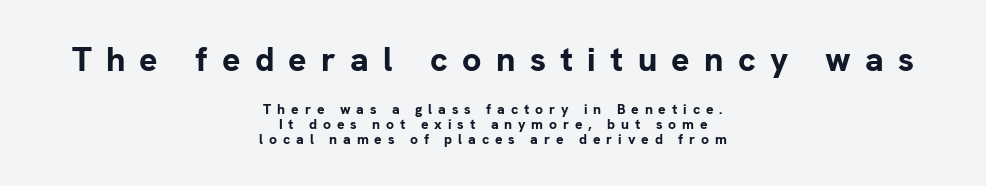
{"serif": "no", "italic": "no", "bold": "yes", "weight": "bold", "width": "normal", "stroke_contrast": "low", "x_height": "medium", "monospaced": "no", "underline": "no", "align": "center", "line_spacing": "tight", "line_spacing_ratio": 1.06, "letter_spacing": "wide", "letter_spacing_em": 0.42, "larger_block": "first", "size_ratio": 2.43, "glyph_px": 34}
